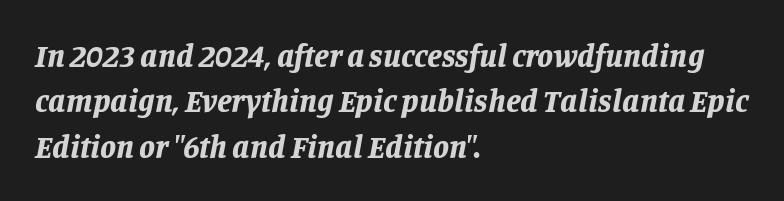
Q: Is the text bold? A: Yes.
Q: Is the text italic (slanted)? A: Yes, it leans right by about 11 degrees.
Q: Is the text underlined? A: No.
Q: How is the paragraph aligned? A: Left-aligned.
Q: Is the spacing between letters normal or unusually wide? A: Normal.
Q: Is the spacing between lines tight, normal or loose? A: Normal.
Q: Width (condensed, normal, or wide)? A: Normal.
Q: Stroke contrast? A: Low.
Q: x-height? A: Large.
Q: Monospaced? A: No.
